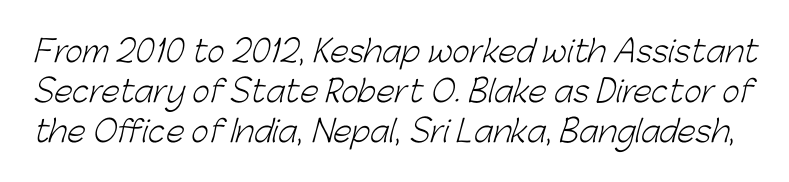
{"serif": "no", "bold": "no", "weight": "light", "width": "normal", "stroke_contrast": "low", "x_height": "medium", "monospaced": "no", "underline": "no", "line_spacing": "normal", "line_spacing_ratio": 1.33, "letter_spacing": "normal", "letter_spacing_em": 0.0, "glyph_px": 30}
